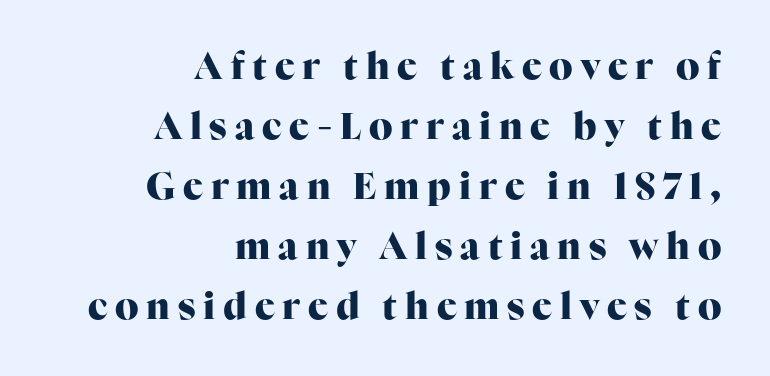
{"serif": "yes", "italic": "no", "bold": "yes", "weight": "heavy", "width": "normal", "stroke_contrast": "high", "x_height": "medium", "monospaced": "no", "underline": "no", "align": "right", "line_spacing": "normal", "line_spacing_ratio": 1.62, "letter_spacing": "wide", "letter_spacing_em": 0.21, "glyph_px": 37}
